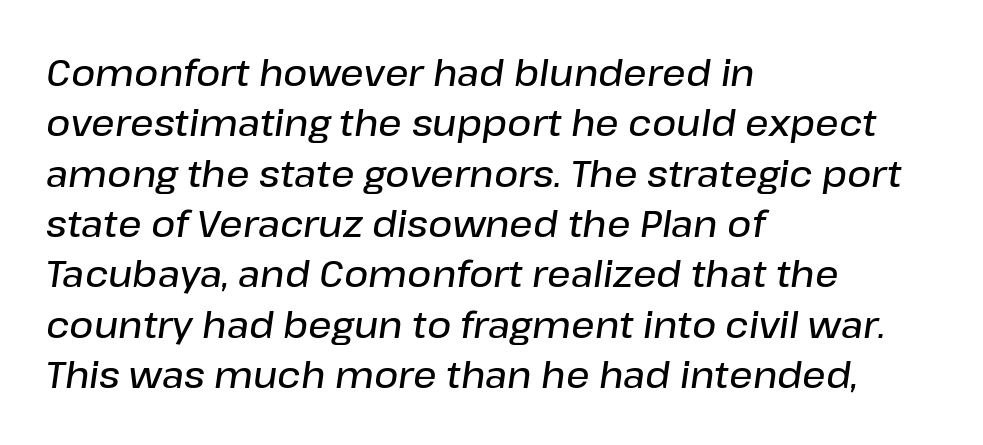
{"italic": "yes", "lean": "right", "slant_degrees": 8, "bold": "semi", "weight": "semibold", "width": "normal", "stroke_contrast": "low", "x_height": "medium", "monospaced": "no", "underline": "no", "align": "left", "line_spacing": "normal", "line_spacing_ratio": 1.36, "letter_spacing": "normal", "letter_spacing_em": 0.0, "glyph_px": 37}
